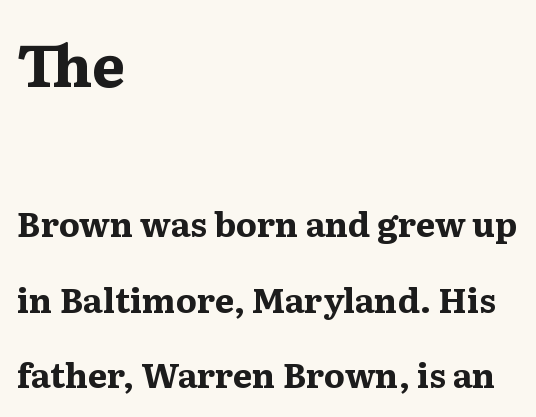
Q: Is the text bold? A: Yes.
Q: Is the text italic (slanted)? A: No, it is upright.
Q: Is the typeface a serif or a sans-serif typeface? A: Serif.
Q: Is the text underlined? A: No.
Q: How is the paragraph aligned? A: Left-aligned.
Q: Is the spacing between letters normal or unusually wide? A: Normal.
Q: Is the spacing between lines tight, normal or loose? A: Loose.
Q: Which block of text is set in a larger size, the first (top) or the second (bottom)? A: The first (top) one.
Q: Width (condensed, normal, or wide)? A: Wide.
Q: Stroke contrast? A: Medium.
Q: x-height? A: Medium.
Q: Monospaced? A: No.
